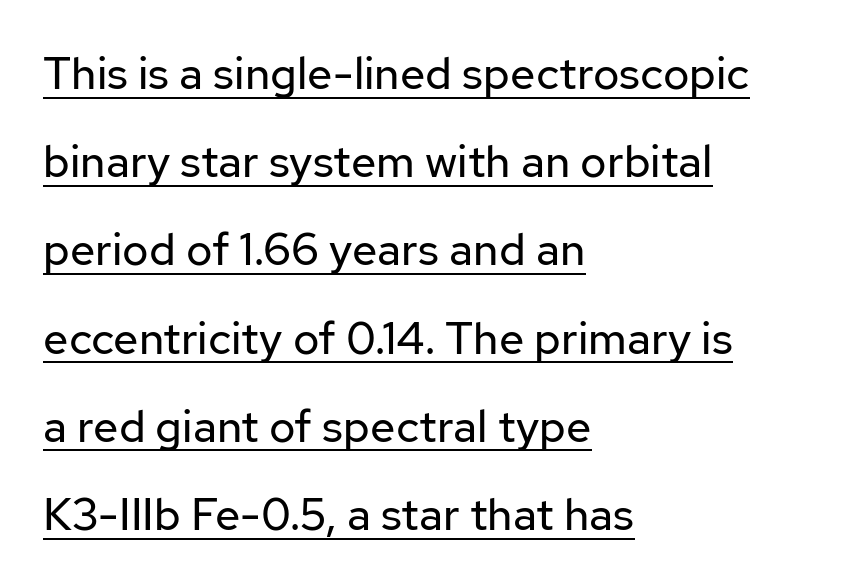
The strokes carry an ordinary text weight at most. These lines are rendered in a variable-pitch font. The letters stand straight up with perfectly vertical stems. The gaps between neighbouring characters are ordinary and unremarkable. This sample carries an underscore along the baseline area.
